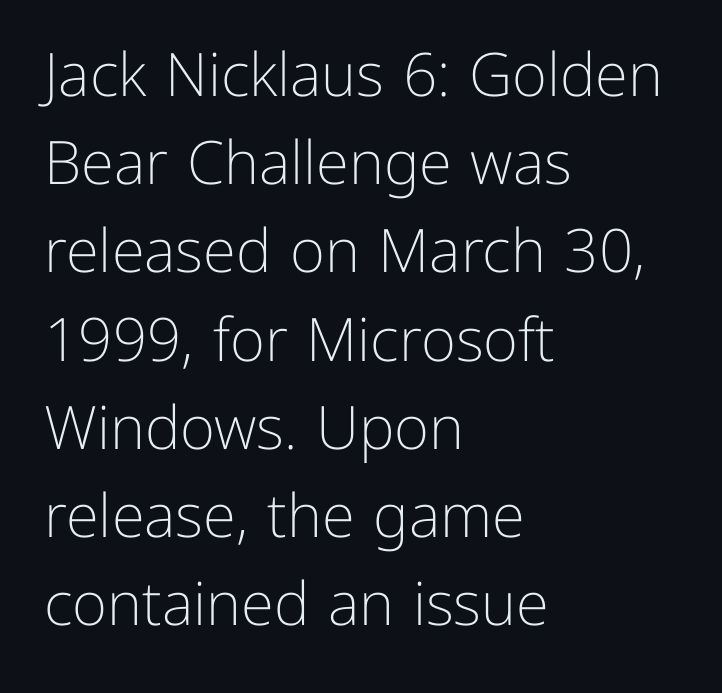
The image shows 60 px light sans-serif type, upright; set left-aligned, normal line spacing (1.47x), normal letter spacing, not underlined; low stroke contrast and a medium x-height.
